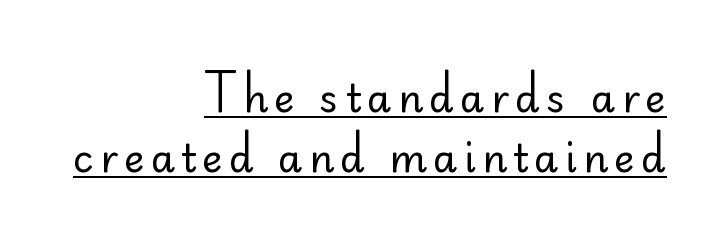
Q: Is the text bold? A: No.
Q: Is the text italic (slanted)? A: No, it is upright.
Q: Is the typeface a serif or a sans-serif typeface? A: Sans-serif.
Q: Is the text underlined? A: Yes.
Q: How is the paragraph aligned? A: Right-aligned.
Q: Is the spacing between lines tight, normal or loose? A: Normal.
Q: Width (condensed, normal, or wide)? A: Normal.
Q: Stroke contrast? A: Low.
Q: x-height? A: Small.
Q: Monospaced? A: No.
